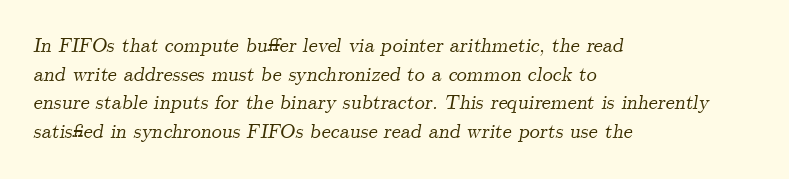
{"italic": "yes", "lean": "right", "slant_degrees": 9, "underline": "no", "align": "left", "line_spacing": "normal", "line_spacing_ratio": 1.43, "letter_spacing": "normal", "letter_spacing_em": 0.0, "glyph_px": 20}
